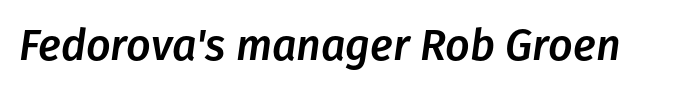
Q: Is the text italic (slanted)? A: Yes, it leans right by about 8 degrees.
Q: Is the text underlined? A: No.
Q: Is the spacing between letters normal or unusually wide? A: Normal.
Q: Width (condensed, normal, or wide)? A: Normal.
Q: Stroke contrast? A: Low.
Q: x-height? A: Medium.
Q: Monospaced? A: No.
